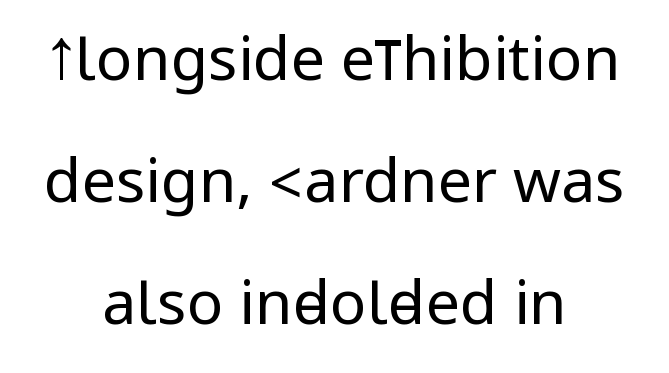
The image shows 61 px regular-weight, condensed sans-serif type, upright; set centered, loose line spacing (2.0x), normal letter spacing, not underlined; low stroke contrast.
